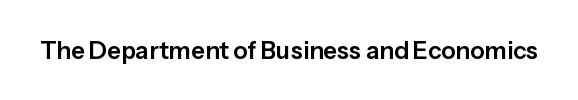
The image shows 24 px text type, upright; set normal letter spacing, not underlined.
